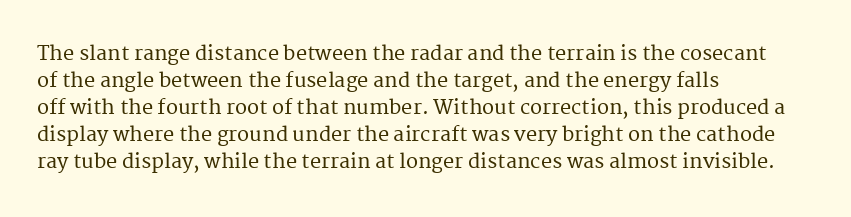
One-word summary of the alignment: left. The words here are not underlined. The passage shown stacks its lines at a standard gap. These lines were composed using upright roman letters.
